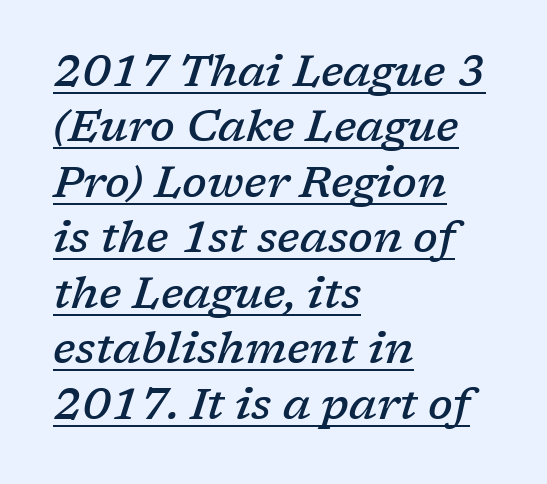
Q: Is the text bold? A: Semi-bold.
Q: Is the text italic (slanted)? A: Yes, it leans right by about 17 degrees.
Q: Is the typeface a serif or a sans-serif typeface? A: Serif.
Q: Is the text underlined? A: Yes.
Q: How is the paragraph aligned? A: Left-aligned.
Q: Is the spacing between letters normal or unusually wide? A: Normal.
Q: Is the spacing between lines tight, normal or loose? A: Normal.
Q: Width (condensed, normal, or wide)? A: Normal.
Q: Stroke contrast? A: Low.
Q: x-height? A: Medium.
Q: Monospaced? A: No.
